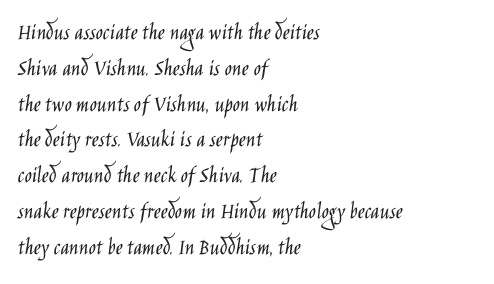
{"bold": "no", "underline": "no", "align": "left", "line_spacing": "normal", "line_spacing_ratio": 1.49, "letter_spacing": "normal", "letter_spacing_em": 0.0, "glyph_px": 24}
